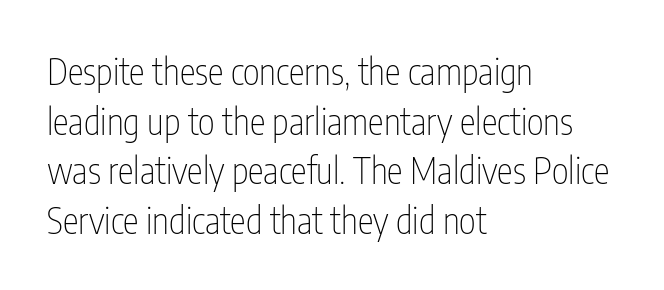
The image shows 36 px thin, condensed sans-serif type, upright; set left-aligned, normal line spacing (1.38x), normal letter spacing, not underlined; low stroke contrast and a medium x-height.
